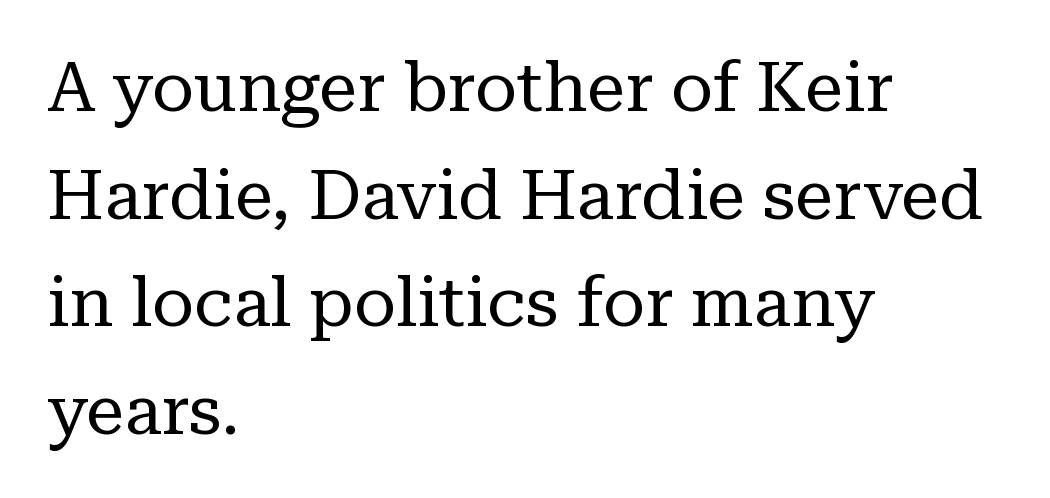
Leading matches the norm, producing a regular column. Does extra space separate the letters? No, they use regular spacing. Typographically, this falls in the serif category. Reading down the block, your eye returns to a fixed left position each line. The passage shown is typed in a proportional face where columns would drift. The zone under the glyphs is completely vacant.
